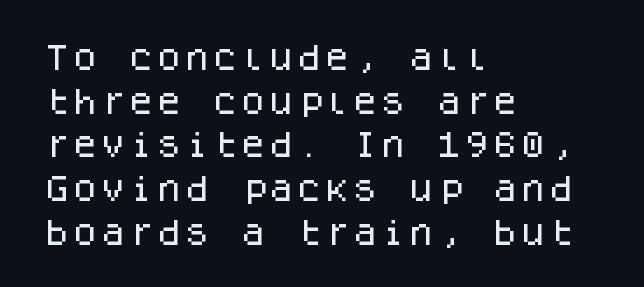
Line starts are locked; line ends wander. Quick note: underline off. Evenly set lines give the paragraph a standard silhouette. The rendering shows plain stroke endings on the letterforms — a sans-serif design. Every stem runs plumb, perpendicular to the baseline. The letters sit at their default tracking, neither squeezed nor spread.
